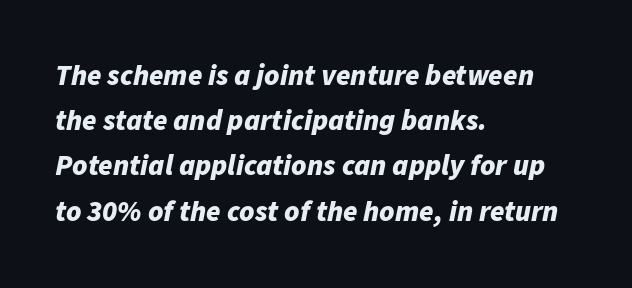
The image shows 29 px bold type, italic (leaning right); set left-aligned, normal line spacing (1.56x), normal letter spacing, not underlined; low stroke contrast and a medium x-height.
